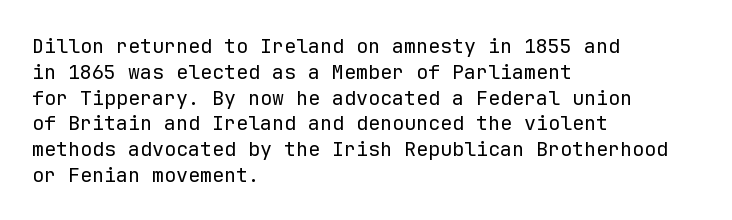
The image shows 20 px text type, upright; set left-aligned, normal line spacing (1.29x), normal letter spacing, not underlined.
